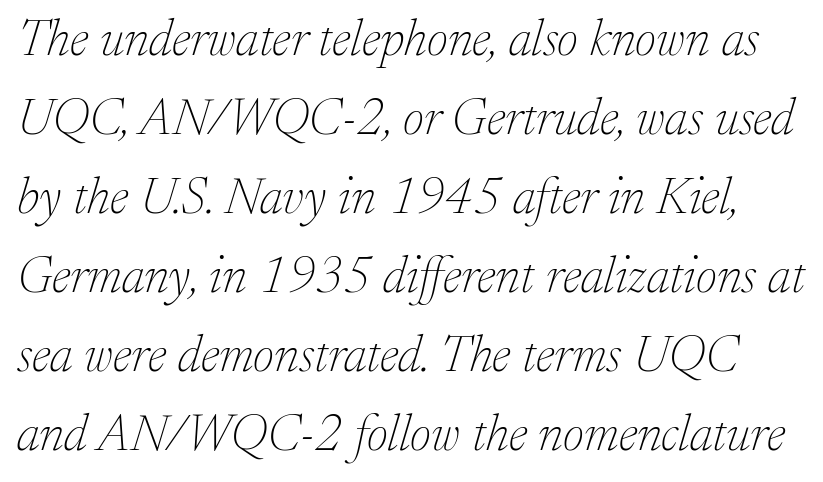
Summary of weight: not heavy and not bold. The rows are spaced the way most documents space them. Glance below the letters and you will spot only blank space. These lines are rendered in a variable-pitch font. Serifs: yes, visible at the terminals of the letterforms.
